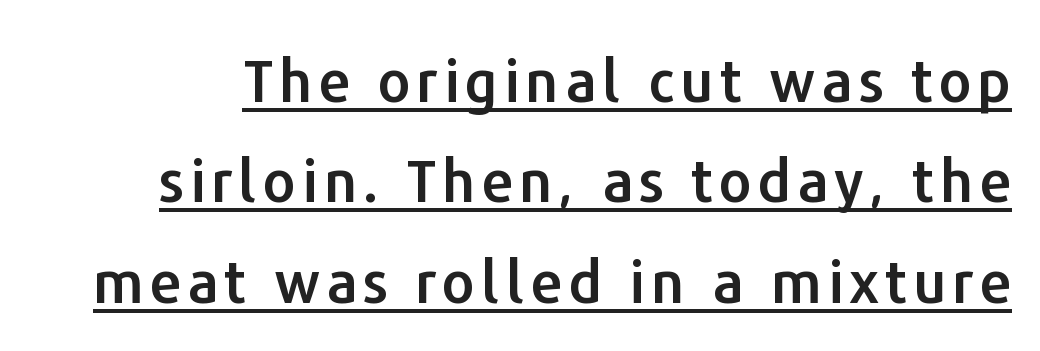
The image shows 58 px sans-serif type, upright; set line spacing 1.73x, underlined; low stroke contrast and a medium x-height.
